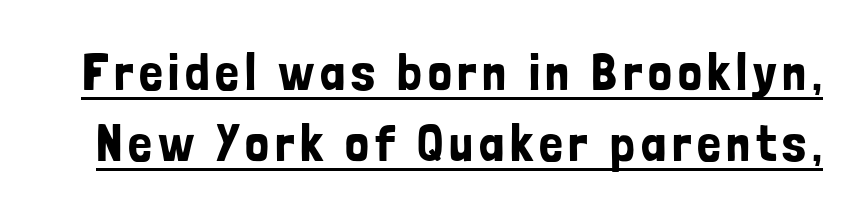
Style check: upright. Leading: standard. This is sans-serif lettering, the kind often seen on screens and signage. The lettering is marked with a stroke running underneath it.
